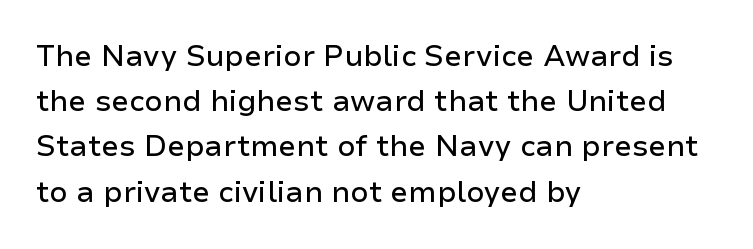
{"serif": "no", "italic": "no", "width": "normal", "stroke_contrast": "low", "x_height": "medium", "monospaced": "no", "underline": "no", "align": "left", "line_spacing": "normal", "line_spacing_ratio": 1.56, "letter_spacing": "normal", "letter_spacing_em": 0.0, "glyph_px": 29}
